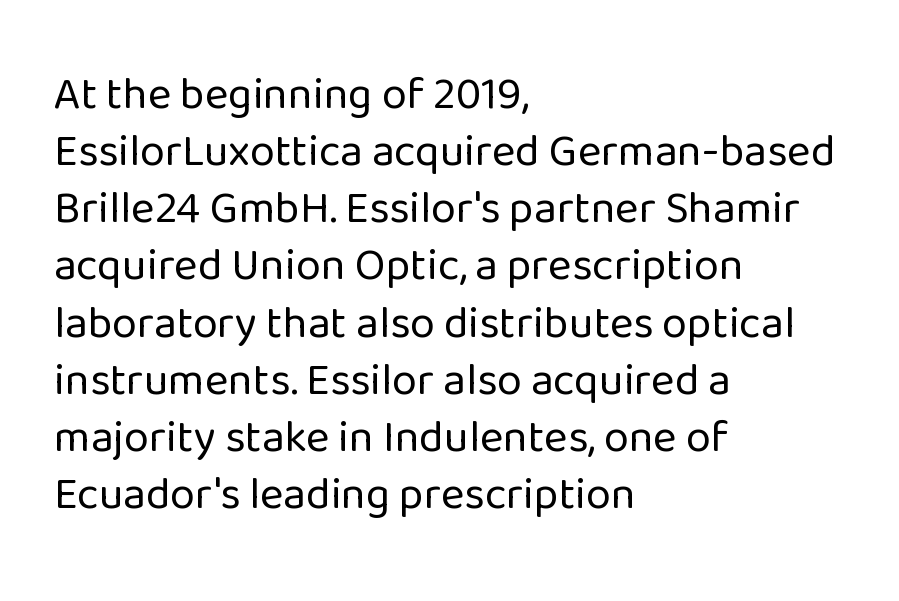
{"serif": "no", "italic": "no", "bold": "no", "weight": "regular", "width": "normal", "stroke_contrast": "low", "x_height": "medium", "monospaced": "no", "underline": "no", "align": "left", "line_spacing": "normal", "line_spacing_ratio": 1.27, "letter_spacing": "normal", "letter_spacing_em": 0.0, "glyph_px": 45}
